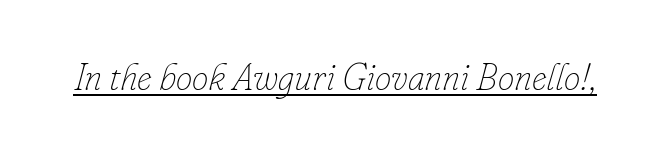
{"italic": "yes", "lean": "right", "slant_degrees": 16, "bold": "no", "weight": "thin", "width": "normal", "stroke_contrast": "low", "x_height": "small", "monospaced": "no", "underline": "yes", "letter_spacing": "normal", "letter_spacing_em": 0.0, "glyph_px": 37}
